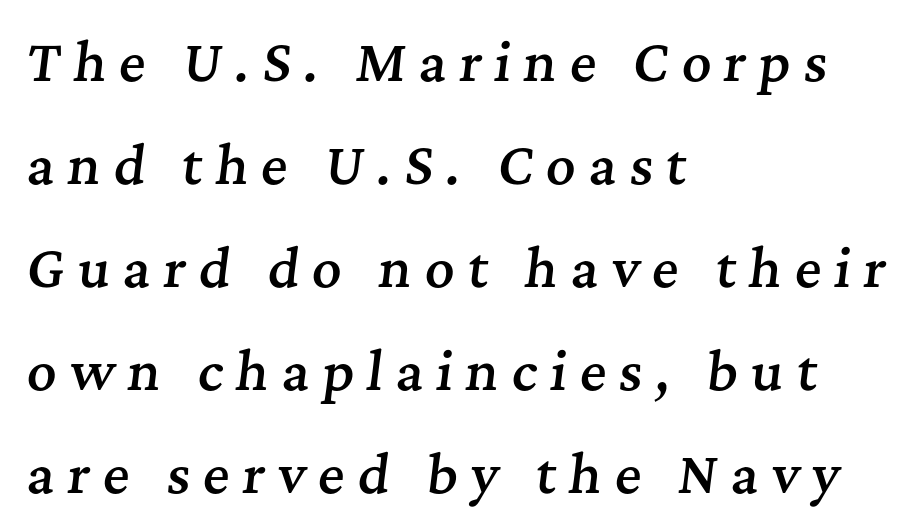
Does the weight exceed regular? Yes, but only to semibold. Successive baselines arrive slowly, with a big drop between each. Letter spacing: wide. Yep, that's italic — everything's leaning.
